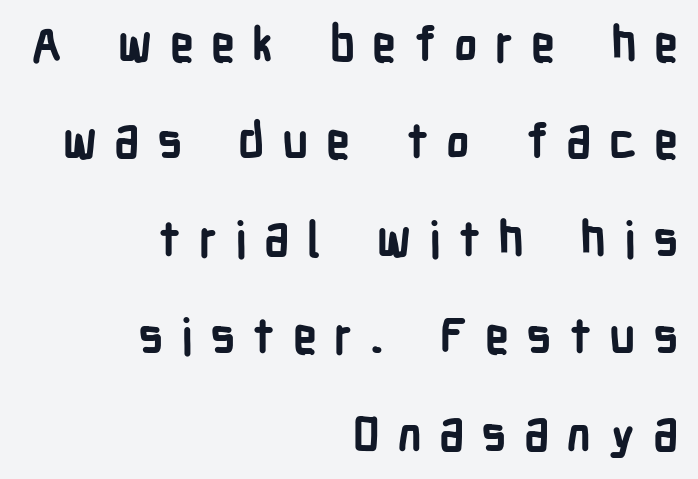
Q: Is the text bold? A: Yes.
Q: Is the text italic (slanted)? A: No, it is upright.
Q: Is the typeface a serif or a sans-serif typeface? A: Sans-serif.
Q: Is the text underlined? A: No.
Q: How is the paragraph aligned? A: Right-aligned.
Q: Is the spacing between letters normal or unusually wide? A: Unusually wide.
Q: Is the spacing between lines tight, normal or loose? A: Loose.
Q: Width (condensed, normal, or wide)? A: Condensed.
Q: Stroke contrast? A: Low.
Q: x-height? A: Medium.
Q: Monospaced? A: No.
